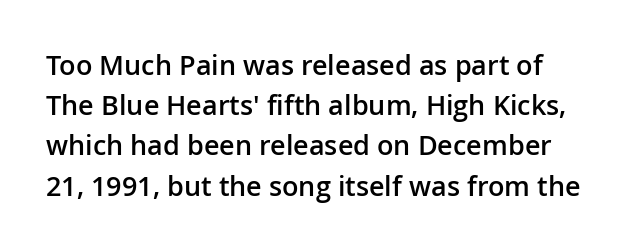
If you measured baseline to baseline, you'd find a middling distance. The specimen omits any rule beneath the text block's lines. These lines keep a tight, regular rhythm from letter to letter. Each glyph is drawn with semibold strokes, heavier than normal yet not fully bold. The specimen reads as upright at a glance.
